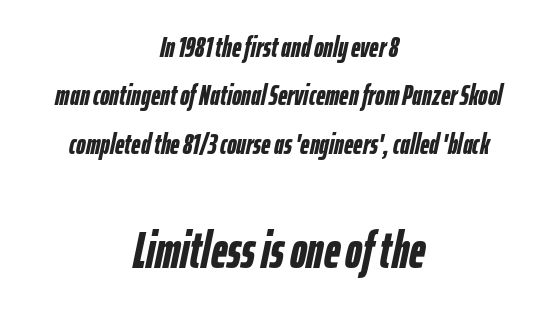
Notice how the passage keeps no hard edge, just a central spine. The later block is typeset at a bigger size than the earlier block. Strokes here are thick enough to call this a true bold. The specimen reads as italic at a glance.
